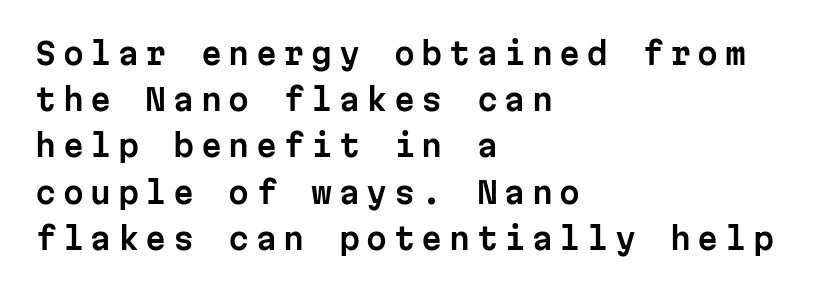
The image shows 30 px sans-serif type, upright, monospaced; set left-aligned, normal line spacing (1.54x), unusually wide letter spacing (+0.22 em), not underlined; low stroke contrast and a medium x-height.
